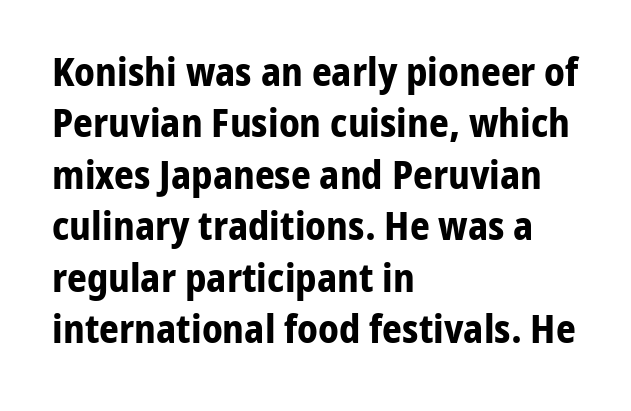
{"serif": "no", "italic": "no", "bold": "yes", "weight": "bold", "width": "normal", "stroke_contrast": "low", "x_height": "medium", "monospaced": "no", "underline": "no", "align": "left", "line_spacing": "normal", "line_spacing_ratio": 1.32, "letter_spacing": "normal", "letter_spacing_em": 0.0, "glyph_px": 39}
